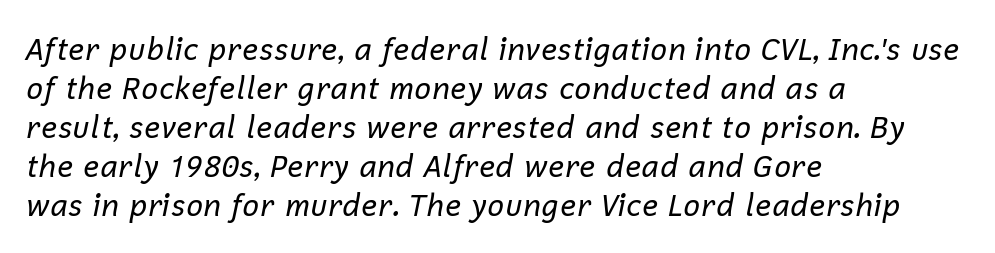
The image shows 30 px regular-weight type, italic (leaning right); set left-aligned, normal line spacing (1.3x), normal letter spacing, not underlined; low stroke contrast and a medium x-height.
